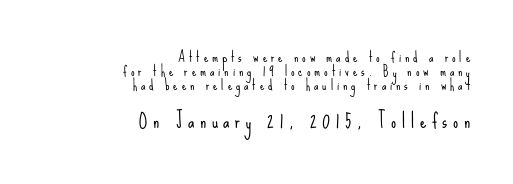
{"italic": "no", "bold": "no", "underline": "no", "align": "right", "line_spacing": "tight", "line_spacing_ratio": 0.99, "letter_spacing": "wide", "letter_spacing_em": 0.28, "larger_block": "second", "size_ratio": 1.43, "glyph_px": 20}
